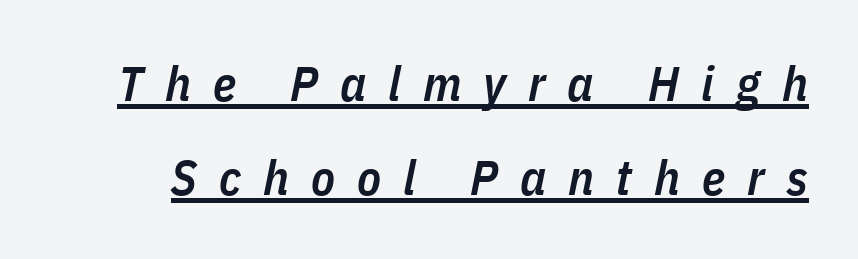
Q: Is the text bold? A: Semi-bold.
Q: Is the text italic (slanted)? A: Yes, it leans right by about 11 degrees.
Q: Is the text underlined? A: Yes.
Q: Is the spacing between letters normal or unusually wide? A: Unusually wide.
Q: Is the spacing between lines tight, normal or loose? A: Loose.
Q: Width (condensed, normal, or wide)? A: Condensed.
Q: Stroke contrast? A: Low.
Q: x-height? A: Medium.
Q: Monospaced? A: No.
